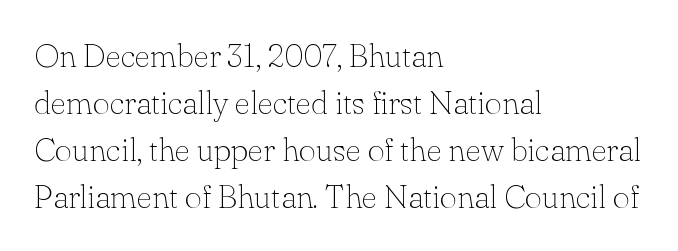
Quick note: interline space is typical. A classic flush-left, rag-right setting is used for this passage. What stands out about the letter spacing? Nothing — it is the standard amount. A serif font was chosen for this passage. Looks like regular typesetting: each glyph gets only the width it needs. Is there any slant? The stems are plumb.
